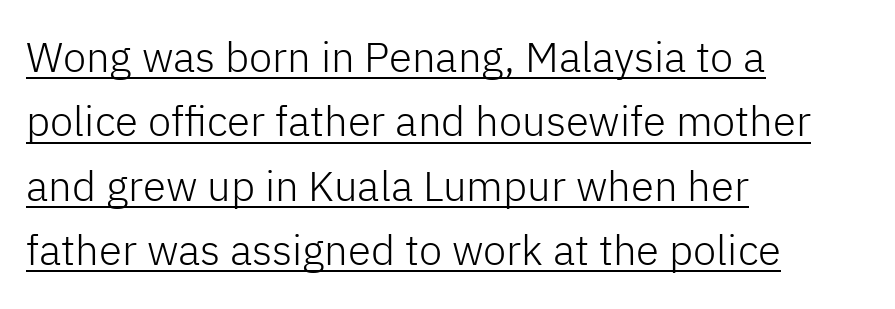
Q: Is the text bold? A: No.
Q: Is the text italic (slanted)? A: No, it is upright.
Q: Is the typeface a serif or a sans-serif typeface? A: Sans-serif.
Q: Is the text underlined? A: Yes.
Q: How is the paragraph aligned? A: Left-aligned.
Q: Is the spacing between letters normal or unusually wide? A: Normal.
Q: Is the spacing between lines tight, normal or loose? A: Normal.
Q: Width (condensed, normal, or wide)? A: Normal.
Q: Stroke contrast? A: Low.
Q: x-height? A: Medium.
Q: Monospaced? A: No.
